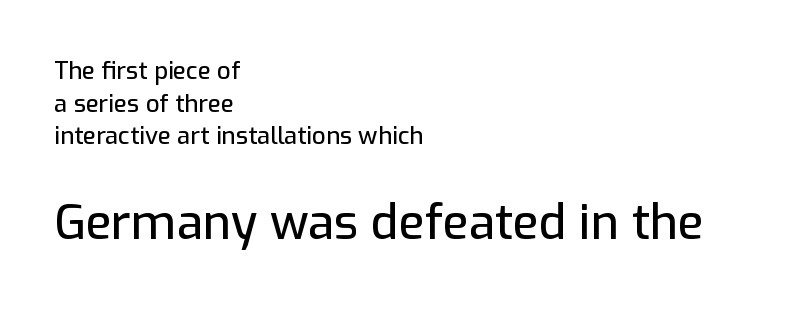
Q: Is the text italic (slanted)? A: No, it is upright.
Q: Is the typeface a serif or a sans-serif typeface? A: Sans-serif.
Q: Is the text underlined? A: No.
Q: How is the paragraph aligned? A: Left-aligned.
Q: Is the spacing between letters normal or unusually wide? A: Normal.
Q: Is the spacing between lines tight, normal or loose? A: Normal.
Q: Which block of text is set in a larger size, the first (top) or the second (bottom)? A: The second (bottom) one.
Q: Width (condensed, normal, or wide)? A: Normal.
Q: Stroke contrast? A: Low.
Q: x-height? A: Medium.
Q: Monospaced? A: No.
